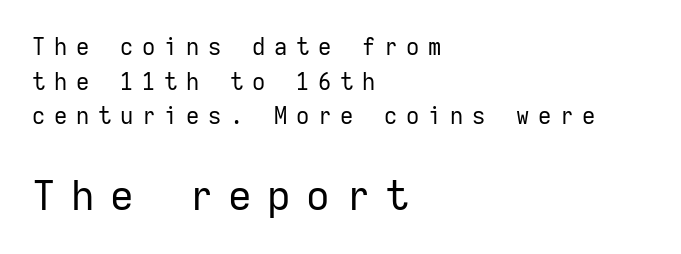
{"serif": "no", "italic": "no", "bold": "no", "weight": "regular", "width": "normal", "stroke_contrast": "low", "x_height": "medium", "monospaced": "yes", "underline": "no", "align": "left", "line_spacing": "normal", "line_spacing_ratio": 1.51, "letter_spacing": "wide", "letter_spacing_em": 0.38, "larger_block": "second", "size_ratio": 1.78, "glyph_px": 41}
